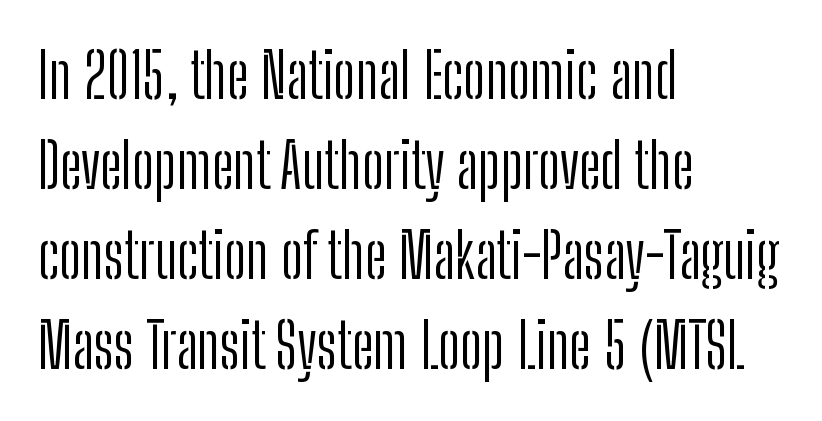
Q: Is the text bold? A: No.
Q: Is the text italic (slanted)? A: No, it is upright.
Q: Is the typeface a serif or a sans-serif typeface? A: Sans-serif.
Q: Is the text underlined? A: No.
Q: How is the paragraph aligned? A: Left-aligned.
Q: Is the spacing between letters normal or unusually wide? A: Normal.
Q: Is the spacing between lines tight, normal or loose? A: Normal.
Q: Width (condensed, normal, or wide)? A: Condensed.
Q: Stroke contrast? A: Low.
Q: x-height? A: Medium.
Q: Monospaced? A: No.
